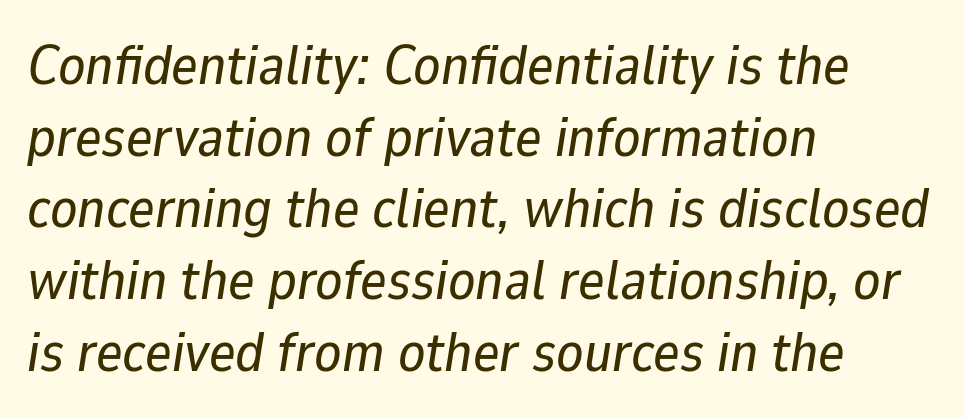
Q: Is the text italic (slanted)? A: Yes, it leans right by about 9 degrees.
Q: Is the text underlined? A: No.
Q: How is the paragraph aligned? A: Left-aligned.
Q: Is the spacing between letters normal or unusually wide? A: Normal.
Q: Is the spacing between lines tight, normal or loose? A: Normal.
Q: Width (condensed, normal, or wide)? A: Normal.
Q: Stroke contrast? A: Low.
Q: x-height? A: Medium.
Q: Monospaced? A: No.
